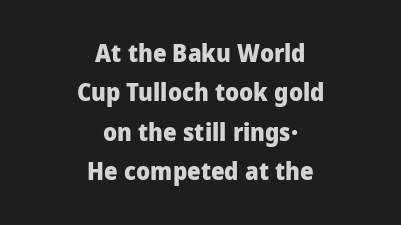
Vertical spacing — default. Teacher's note: observe the equal gaps on both sides — that is centered alignment. Does extra space separate the letters? No, they use regular spacing. You can tell it's not italic because the verticals are truly vertical.
